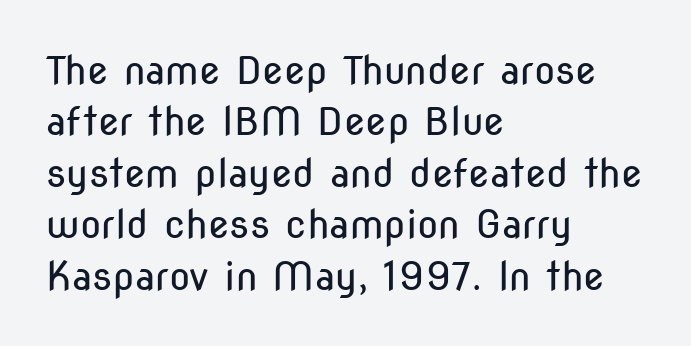
The image shows 39 px regular-weight, condensed sans-serif type, upright; set left-aligned, normal line spacing (1.32x), normal letter spacing, not underlined; low stroke contrast and a medium x-height.
